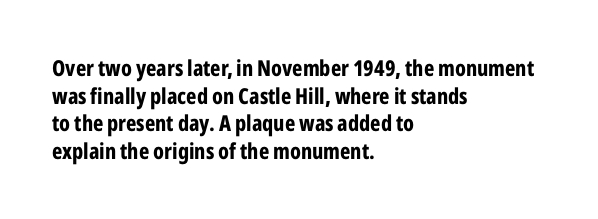
The image shows 22 px bold type, upright; set left-aligned, normal line spacing (1.26x), normal letter spacing, not underlined.
